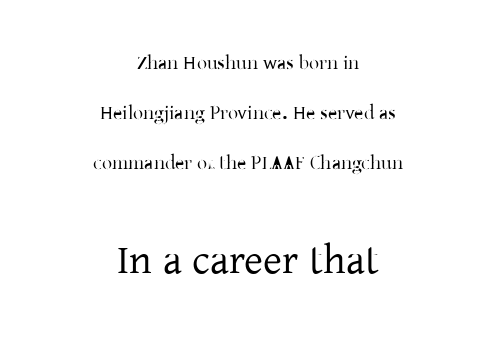
The image shows 41 px serif type, upright; set centered, loose line spacing (2.49x), normal letter spacing, not underlined; the second (bottom) block is 2.05x larger; low stroke contrast and a medium x-height.
